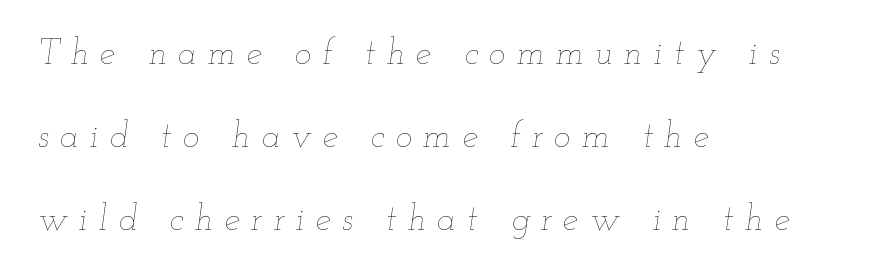
The image shows 35 px thin, wide type, italic (leaning right); set left-aligned, loose line spacing (2.37x), unusually wide letter spacing (+0.32 em), not underlined; low stroke contrast and a small x-height.
